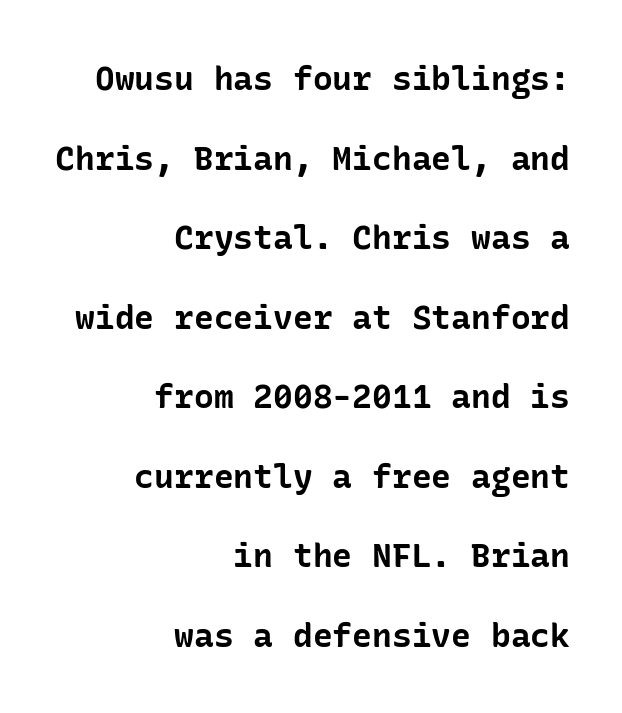
Does the weight exceed regular? Yes, all the way to bold. Any mark beneath the type? The region is blank. No italicization has been applied; the sample stays upright. The compositor pushed each line to the right boundary. Horizontal bands of white between lines are thick stripes. What kind of face is this? One without serifs — a sans.
